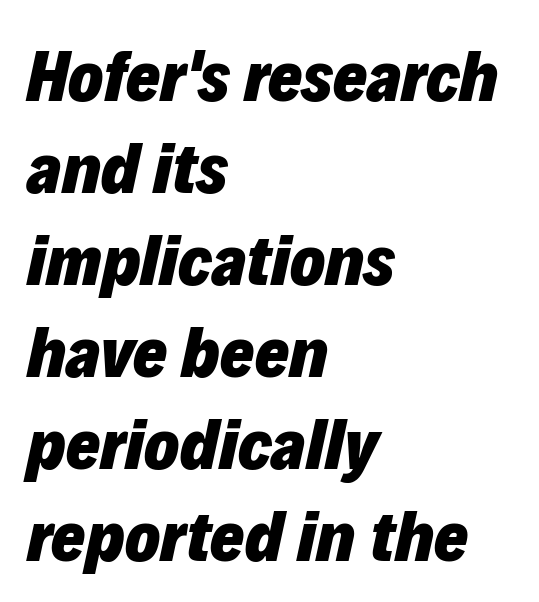
The image shows 73 px heavy type, italic (leaning right); set left-aligned, normal line spacing (1.26x), normal letter spacing, not underlined; low stroke contrast and a medium x-height.
